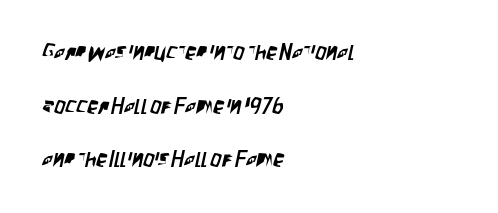
{"underline": "no", "align": "left", "line_spacing": "loose", "line_spacing_ratio": 2.44, "letter_spacing": "normal", "letter_spacing_em": 0.0, "glyph_px": 22}
